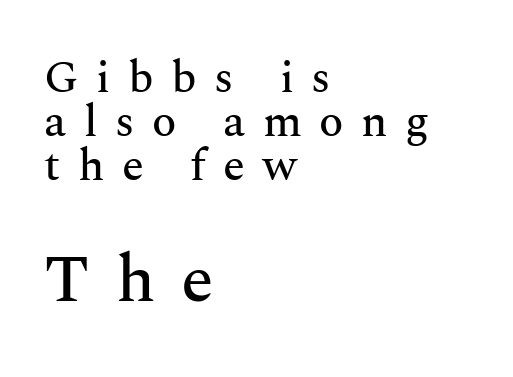
The image shows 67 px serif type, upright; set left-aligned, tight line spacing (0.98x), unusually wide letter spacing (+0.39 em), not underlined; the second (bottom) block is 1.49x larger; medium stroke contrast and a medium x-height.
